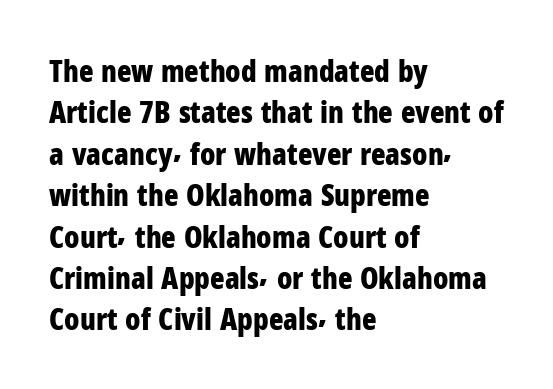
Q: Is the text bold? A: Yes.
Q: Is the text italic (slanted)? A: No, it is upright.
Q: Is the typeface a serif or a sans-serif typeface? A: Sans-serif.
Q: Is the text underlined? A: No.
Q: How is the paragraph aligned? A: Left-aligned.
Q: Is the spacing between letters normal or unusually wide? A: Normal.
Q: Is the spacing between lines tight, normal or loose? A: Normal.
Q: Width (condensed, normal, or wide)? A: Condensed.
Q: Stroke contrast? A: Low.
Q: x-height? A: Medium.
Q: Monospaced? A: No.
